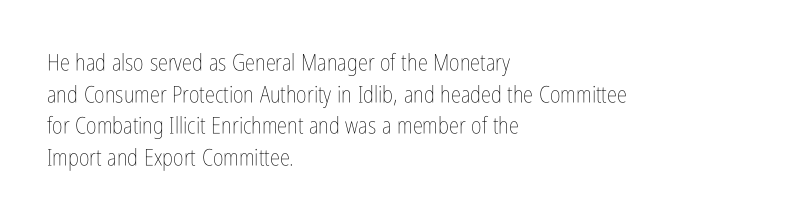
{"italic": "no", "bold": "no", "underline": "no", "align": "left", "line_spacing": "normal", "line_spacing_ratio": 1.37, "letter_spacing": "normal", "letter_spacing_em": 0.0, "glyph_px": 23}
